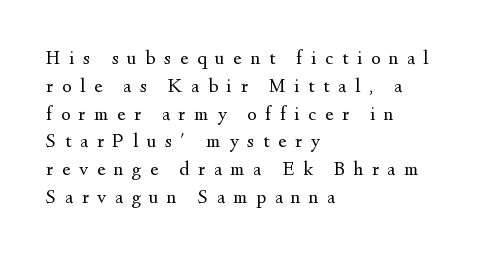
The image shows 20 px text type, upright; set left-aligned, normal line spacing (1.39x), unusually wide letter spacing (+0.44 em), not underlined.
